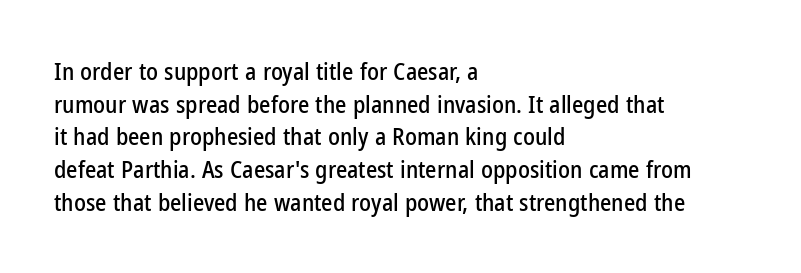
The vertical gap from one line to the next is medium. The rendering keeps characters at their native spacing. The axis of the letterforms is exactly vertical. Bare-footed words on every line. In CSS terms this would be text-align: left.
